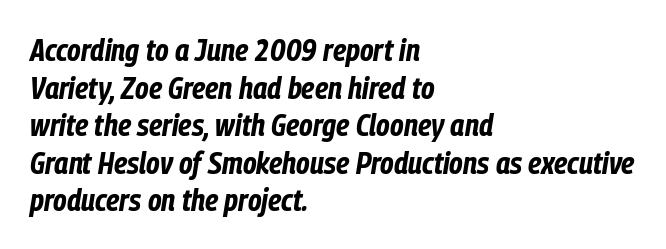
{"italic": "yes", "lean": "right", "slant_degrees": 9, "bold": "yes", "weight": "bold", "width": "condensed", "stroke_contrast": "low", "x_height": "medium", "monospaced": "no", "underline": "no", "align": "left", "line_spacing_ratio": 1.21, "letter_spacing": "normal", "letter_spacing_em": 0.0, "glyph_px": 31}
